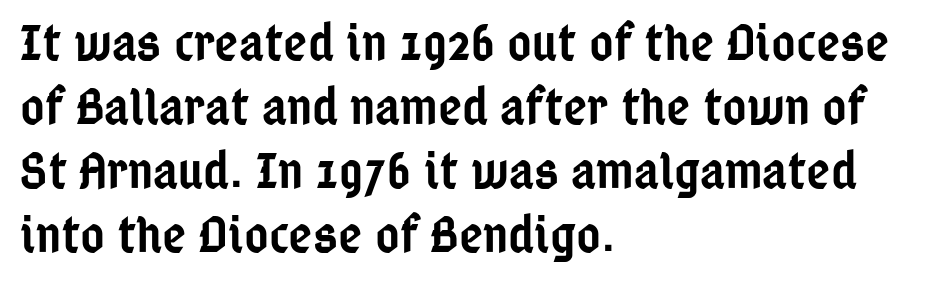
Typesetter's note: demi weight, one step under bold. Each letter keeps its own natural width here, so spacing adapts to shape. Grotesque or geometric, the face here clearly has no serifs. This rendering features lettering with no underline. All the whitespace from short lines collects on the right.
